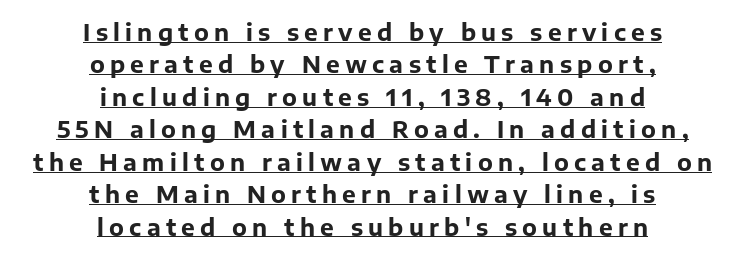
The lines are quadded center. Normally led — the rows are evenly, conventionally spaced. Do the letters lean? They stand straight. Weight check: bold — yes, fully. The sample's only ornament is a line tracing under the words.
